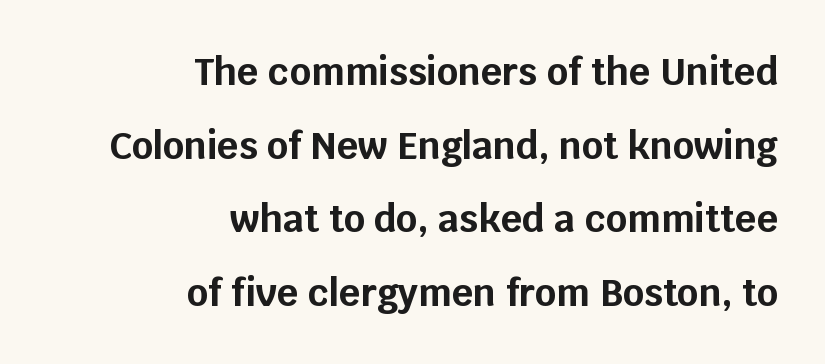
A bare baseline throughout the passage. On the weight axis this lands at bold, roughly 700. To sum up the face: it is a sans, with no serifs. Compared with a flush-left layout, this one pins lines to the opposite, right side. Nope, not italic — everything's standing straight.
